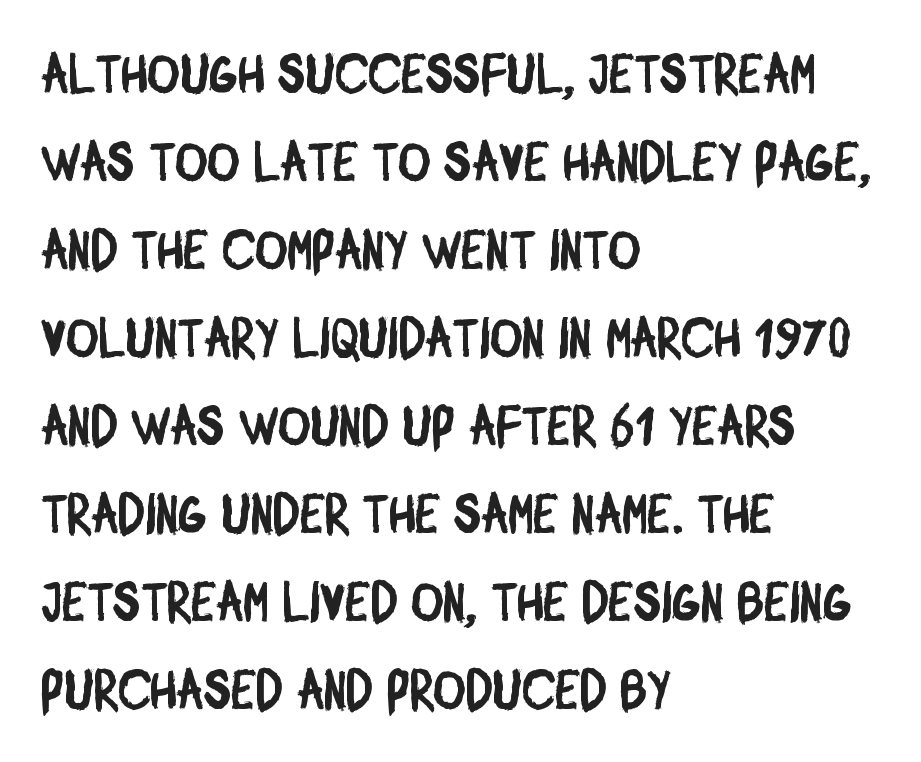
The image shows 55 px condensed sans-serif type; set left-aligned, normal line spacing (1.6x), normal letter spacing, not underlined; low stroke contrast and a large x-height.
